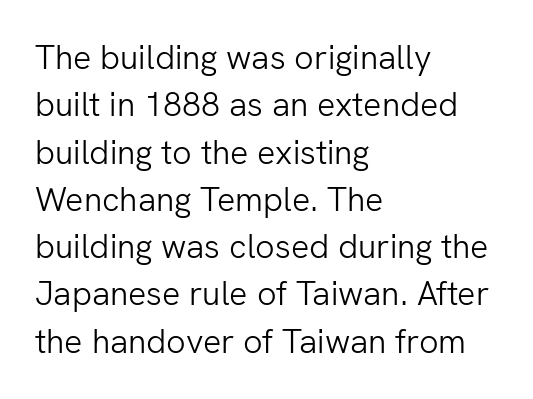
The image shows 34 px light sans-serif type, upright; set left-aligned, normal line spacing (1.39x), normal letter spacing, not underlined; low stroke contrast and a medium x-height.
